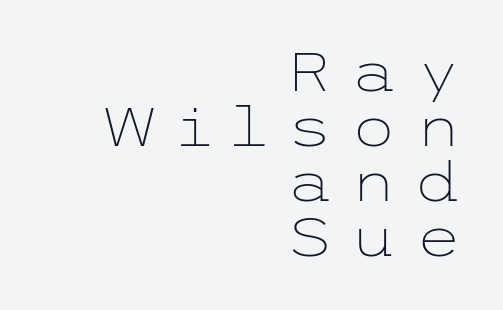
Q: Is the text bold? A: No.
Q: Is the text italic (slanted)? A: No, it is upright.
Q: Is the typeface a serif or a sans-serif typeface? A: Sans-serif.
Q: Is the text underlined? A: No.
Q: How is the paragraph aligned? A: Right-aligned.
Q: Is the spacing between letters normal or unusually wide? A: Unusually wide.
Q: Is the spacing between lines tight, normal or loose? A: Tight.
Q: Width (condensed, normal, or wide)? A: Wide.
Q: Stroke contrast? A: Low.
Q: x-height? A: Medium.
